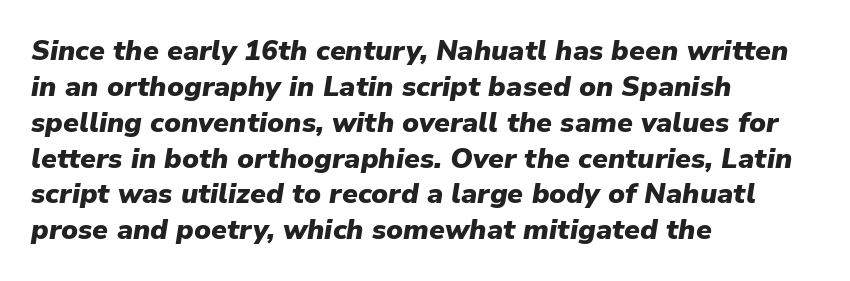
Q: Is the text bold? A: Yes.
Q: Is the text italic (slanted)? A: Yes, it leans right by about 9 degrees.
Q: Is the text underlined? A: No.
Q: How is the paragraph aligned? A: Left-aligned.
Q: Is the spacing between letters normal or unusually wide? A: Normal.
Q: Is the spacing between lines tight, normal or loose? A: Normal.
Q: Width (condensed, normal, or wide)? A: Normal.
Q: Stroke contrast? A: Low.
Q: x-height? A: Medium.
Q: Monospaced? A: No.
